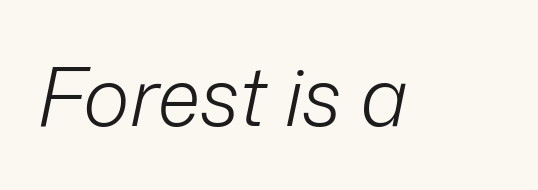
Q: Is the text bold? A: No.
Q: Is the text italic (slanted)? A: Yes, it leans right by about 12 degrees.
Q: Is the text underlined? A: No.
Q: Is the spacing between letters normal or unusually wide? A: Normal.
Q: Width (condensed, normal, or wide)? A: Normal.
Q: Stroke contrast? A: Low.
Q: x-height? A: Medium.
Q: Monospaced? A: No.
